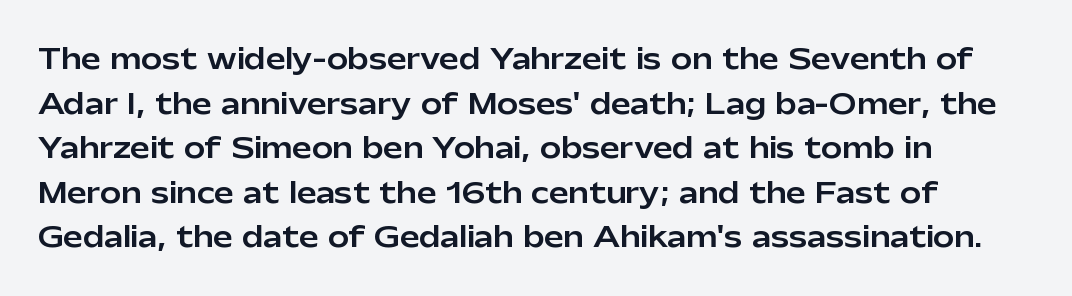
{"serif": "no", "italic": "no", "width": "normal", "stroke_contrast": "low", "x_height": "medium", "monospaced": "no", "underline": "no", "align": "left", "line_spacing": "normal", "line_spacing_ratio": 1.59, "letter_spacing": "normal", "letter_spacing_em": 0.0, "glyph_px": 28}
